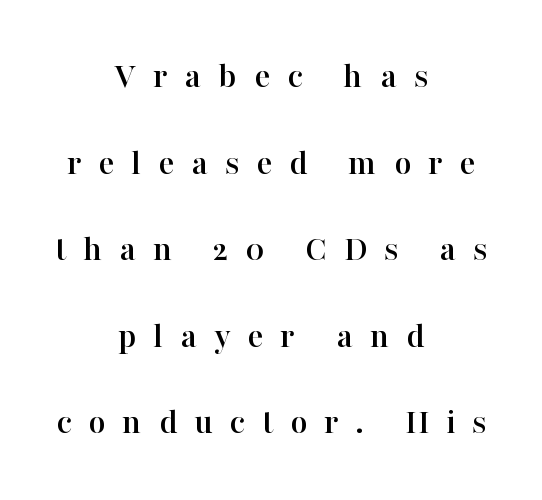
The image shows 37 px serif type, upright; set centered, loose line spacing (2.34x), unusually wide letter spacing (+0.46 em), not underlined; high stroke contrast and a medium x-height.
